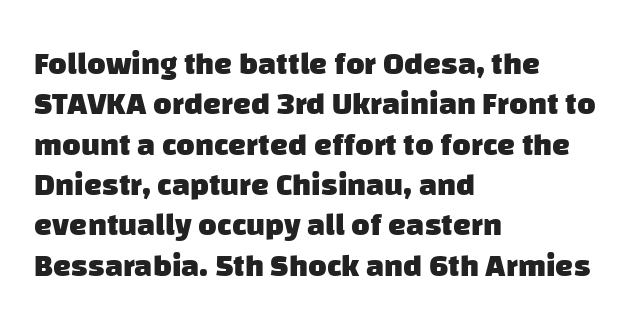
{"serif": "no", "bold": "yes", "weight": "heavy", "width": "normal", "stroke_contrast": "low", "x_height": "large", "monospaced": "no", "underline": "no", "align": "left", "line_spacing": "normal", "line_spacing_ratio": 1.26, "letter_spacing": "normal", "letter_spacing_em": 0.0, "glyph_px": 32}
